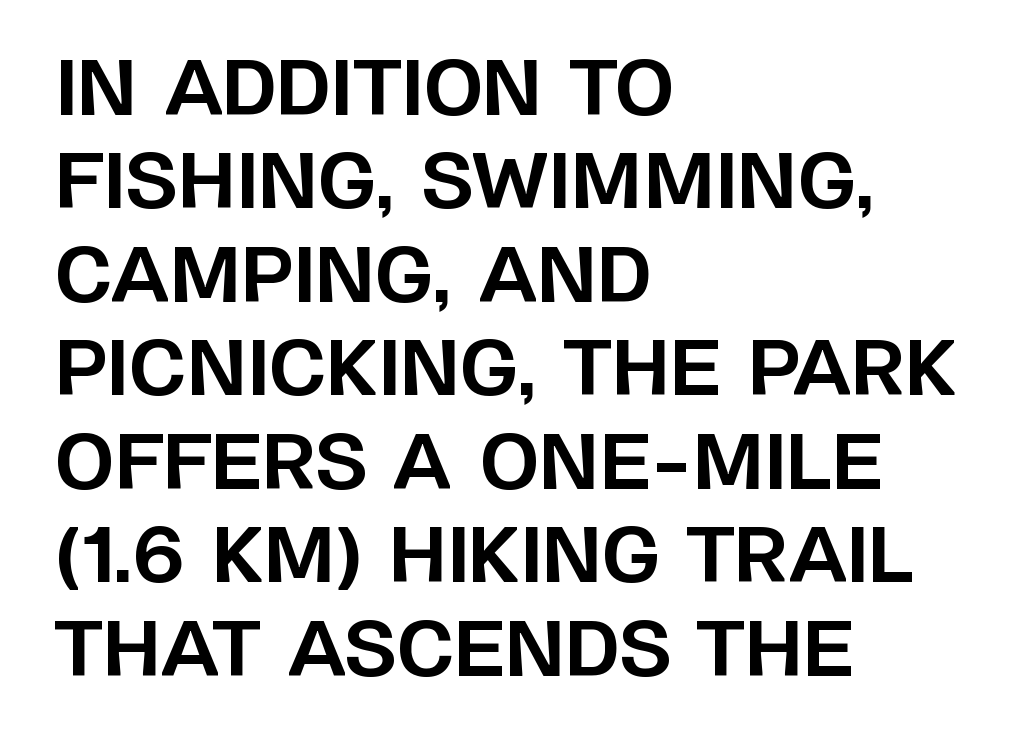
The image shows 76 px bold sans-serif type, upright; set left-aligned, line spacing 1.23x, normal letter spacing, not underlined; low stroke contrast and a large x-height.
